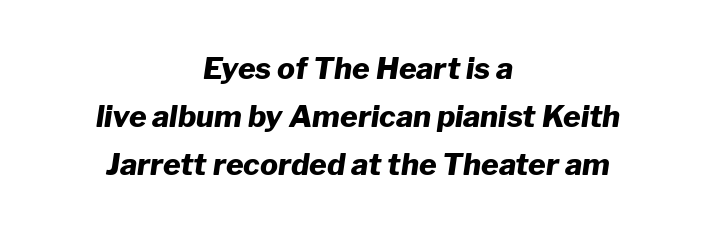
Clear beneath every line of the passage. This block has exactly the height ordinary leading produces. In CSS terms this would be text-align: center. The letters are bold, with thick, heavy strokes.
